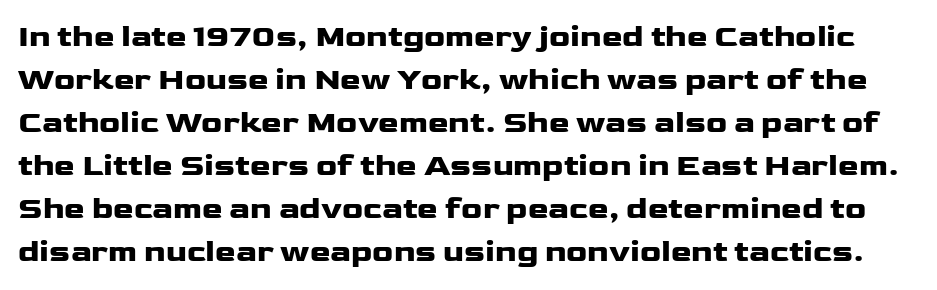
{"serif": "no", "italic": "no", "bold": "yes", "weight": "heavy", "width": "wide", "stroke_contrast": "low", "x_height": "medium", "monospaced": "no", "underline": "no", "line_spacing": "normal", "line_spacing_ratio": 1.39, "letter_spacing": "normal", "letter_spacing_em": 0.0, "glyph_px": 31}
